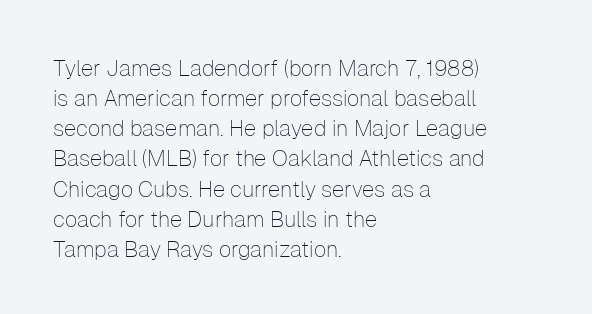
{"italic": "no", "bold": "no", "underline": "no", "align": "left", "line_spacing": "normal", "line_spacing_ratio": 1.37, "letter_spacing": "normal", "letter_spacing_em": 0.0, "glyph_px": 22}
